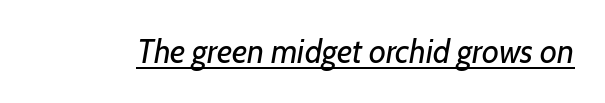
{"italic": "yes", "lean": "right", "slant_degrees": 7, "bold": "no", "weight": "regular", "width": "normal", "stroke_contrast": "low", "x_height": "medium", "monospaced": "no", "underline": "yes", "letter_spacing": "normal", "letter_spacing_em": 0.0, "glyph_px": 33}
